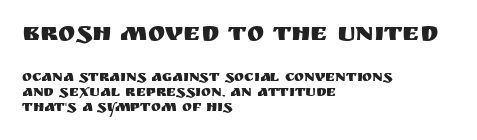
The axis of the letterforms is exactly vertical. The string is rendered with underlining switched off. Layout note: lines flush left. You could call the tracking neutral — neither tight nor loose. Reading down the column, the eye jumps only a short way to each next line. Visually, the top section dominates because its glyphs are scaled up.
